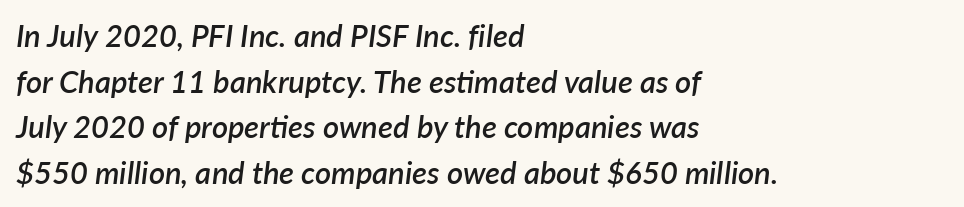
Q: Is the text bold? A: Semi-bold.
Q: Is the text italic (slanted)? A: Yes, it leans right by about 7 degrees.
Q: Is the text underlined? A: No.
Q: How is the paragraph aligned? A: Left-aligned.
Q: Is the spacing between letters normal or unusually wide? A: Normal.
Q: Is the spacing between lines tight, normal or loose? A: Normal.
Q: Width (condensed, normal, or wide)? A: Normal.
Q: Stroke contrast? A: Low.
Q: x-height? A: Medium.
Q: Monospaced? A: No.
